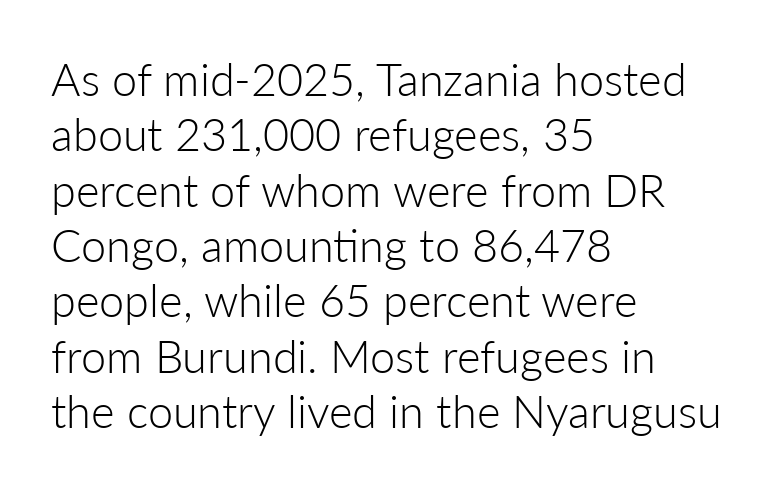
Q: Is the text bold? A: No.
Q: Is the text italic (slanted)? A: No, it is upright.
Q: Is the typeface a serif or a sans-serif typeface? A: Sans-serif.
Q: Is the text underlined? A: No.
Q: How is the paragraph aligned? A: Left-aligned.
Q: Is the spacing between letters normal or unusually wide? A: Normal.
Q: Width (condensed, normal, or wide)? A: Normal.
Q: Stroke contrast? A: Low.
Q: x-height? A: Medium.
Q: Monospaced? A: No.
